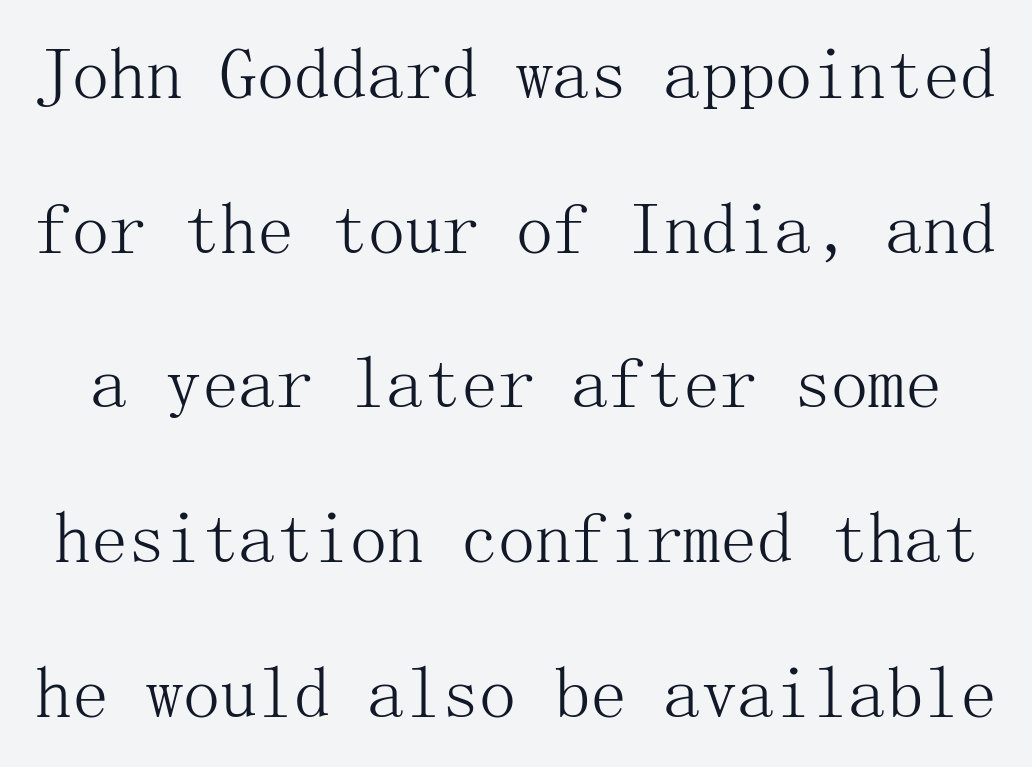
The image shows 74 px light serif type, upright; set loose line spacing (2.09x), normal letter spacing, not underlined; medium stroke contrast and a medium x-height.
